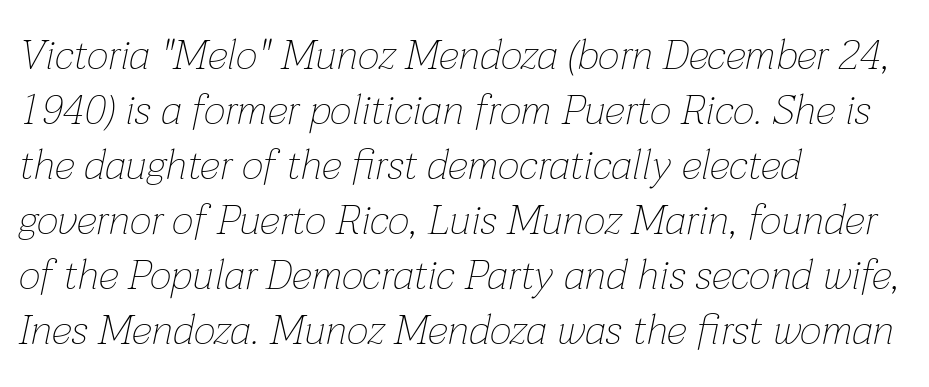
The passage shown is typed in a proportional face where columns would drift. Unbolded letterforms with no extra heft. Regarding leading, the lines here are spaced in the standard way. Horizontally, the lines are justified to the leading edge only. The letterforms sit shoulder to shoulder at normal distance. Decoration check: the copy has no underline.
